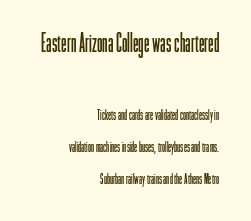
Q: Is the text bold? A: No.
Q: Is the text italic (slanted)? A: No, it is upright.
Q: Is the text underlined? A: No.
Q: How is the paragraph aligned? A: Right-aligned.
Q: Is the spacing between letters normal or unusually wide? A: Normal.
Q: Is the spacing between lines tight, normal or loose? A: Loose.
Q: Which block of text is set in a larger size, the first (top) or the second (bottom)? A: The first (top) one.
